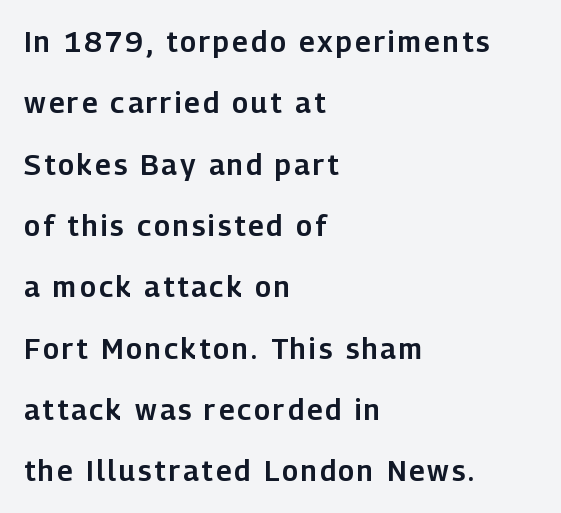
Q: Is the text italic (slanted)? A: No, it is upright.
Q: Is the typeface a serif or a sans-serif typeface? A: Sans-serif.
Q: Is the text underlined? A: No.
Q: How is the paragraph aligned? A: Left-aligned.
Q: Is the spacing between lines tight, normal or loose? A: Loose.
Q: Width (condensed, normal, or wide)? A: Normal.
Q: Stroke contrast? A: Low.
Q: x-height? A: Medium.
Q: Monospaced? A: No.
